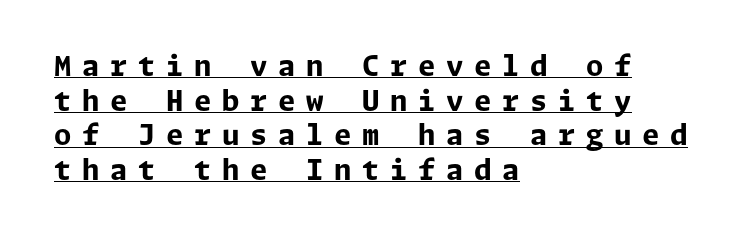
Plenty of ink on the page — the face is bold. The passage shown is underscored from start to finish. Compared with typical body copy, the letter spacing here is much looser. The characters display no serif detailing; their extremities are plain.
